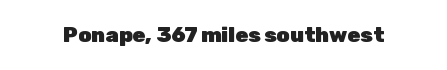
{"italic": "no", "bold": "yes", "underline": "no", "letter_spacing": "normal", "letter_spacing_em": 0.0, "glyph_px": 21}
